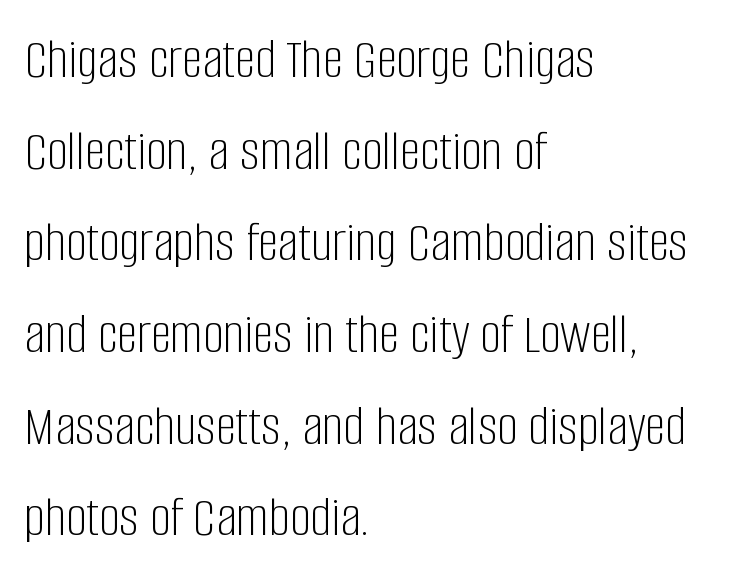
{"serif": "no", "italic": "no", "bold": "no", "weight": "light", "width": "condensed", "stroke_contrast": "low", "x_height": "large", "monospaced": "no", "underline": "no", "align": "left", "line_spacing": "normal", "line_spacing_ratio": 1.58, "letter_spacing": "normal", "letter_spacing_em": 0.0, "glyph_px": 58}
